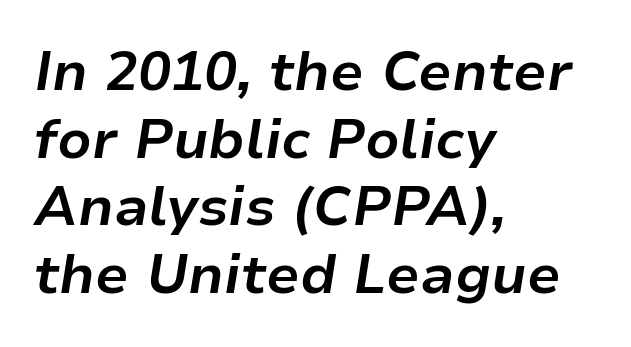
The image shows 55 px bold type, italic (leaning right); set left-aligned, line spacing 1.23x, normal letter spacing, not underlined; low stroke contrast and a medium x-height.
